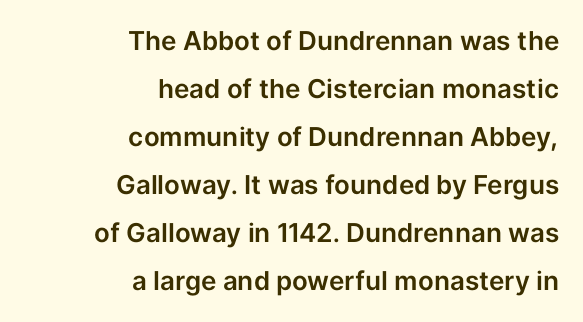
{"italic": "no", "underline": "no", "align": "right", "line_spacing_ratio": 1.85, "letter_spacing": "normal", "letter_spacing_em": 0.0, "glyph_px": 26}
